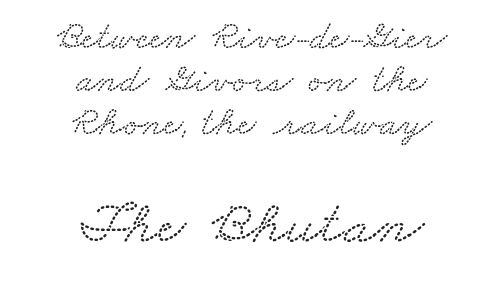
Honestly, the letter spacing is just normal — you wouldn't notice it. Reading down the column, the eye jumps only a short way to each next line. The characters display serif detailing at their extremities. Reading top to bottom, the characters get bigger at the block break.
